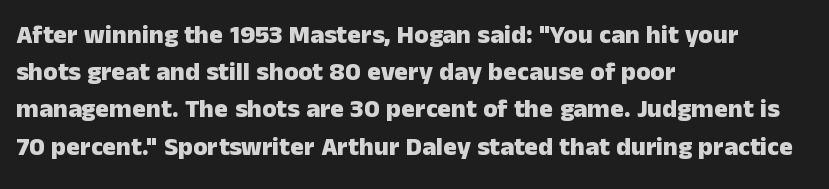
{"italic": "no", "bold": "yes", "underline": "no", "align": "left", "line_spacing": "normal", "line_spacing_ratio": 1.43, "letter_spacing": "normal", "letter_spacing_em": 0.0, "glyph_px": 26}
